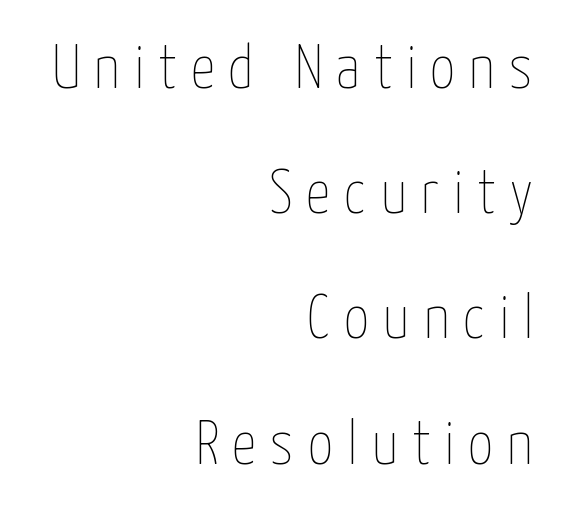
The image shows 62 px thin, condensed type, upright; set right-aligned, loose line spacing (2.02x), unusually wide letter spacing (+0.22 em), not underlined; low stroke contrast and a medium x-height.
